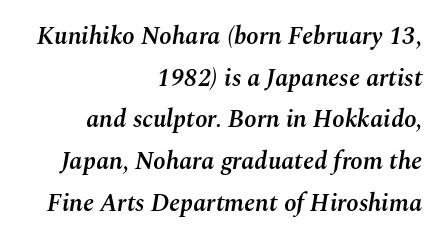
Q: Is the text bold? A: Semi-bold.
Q: Is the text italic (slanted)? A: Yes, it leans right by about 10 degrees.
Q: Is the text underlined? A: No.
Q: How is the paragraph aligned? A: Right-aligned.
Q: Is the spacing between letters normal or unusually wide? A: Normal.
Q: Is the spacing between lines tight, normal or loose? A: Normal.
